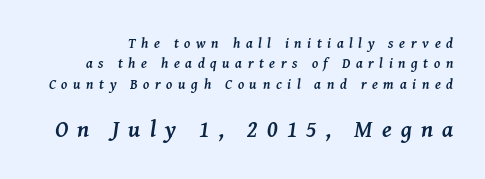
{"italic": "yes", "lean": "right", "slant_degrees": 8, "bold": "yes", "underline": "no", "line_spacing": "normal", "line_spacing_ratio": 1.45, "letter_spacing": "wide", "letter_spacing_em": 0.4, "larger_block": "second", "size_ratio": 1.64, "glyph_px": 23}
